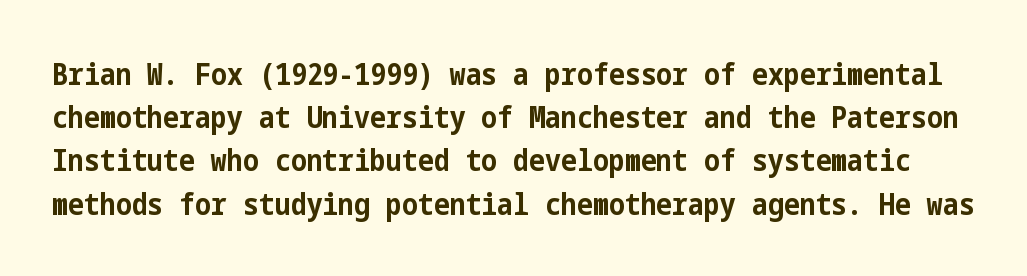
{"serif": "no", "italic": "no", "bold": "yes", "weight": "bold", "width": "condensed", "stroke_contrast": "low", "x_height": "medium", "underline": "no", "line_spacing": "normal", "line_spacing_ratio": 1.44, "letter_spacing": "normal", "letter_spacing_em": 0.0, "glyph_px": 30}
